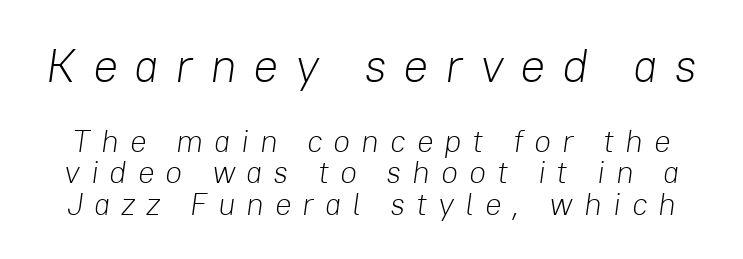
This rendering features lettering with no underline. These two chunks differ in scale, with the top chunk taking the larger measure. The lines are packed closely together with very little leading. Tall strokes in this sample are angled rather than plumb. The typesetting does not lean heavy: it is not bold. Observe the wide spacing: letters keep a clear distance from each other.
